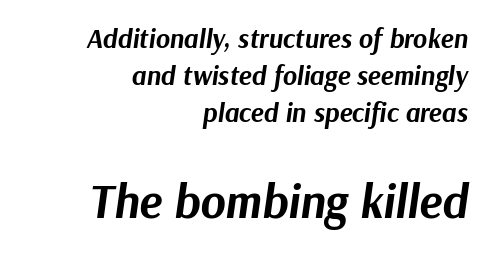
The glyphs look as if they've been sheared to an angle. The paragraph has a hard right edge and a soft left edge. Look at the tracking — it's just the regular setting, nothing added. Leading: standard. The face used here is proportionally spaced, like ordinary book or web type. Reading top to bottom, the characters get bigger at the block break.
